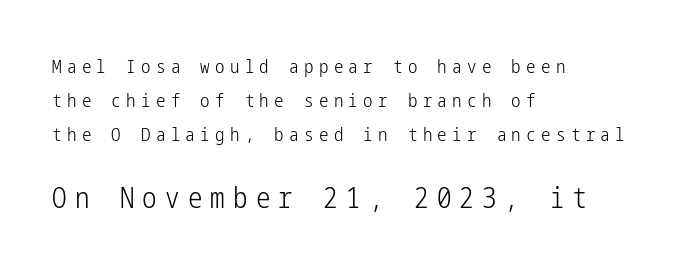
{"serif": "no", "italic": "no", "bold": "no", "weight": "light", "width": "condensed", "stroke_contrast": "low", "x_height": "medium", "underline": "no", "align": "left", "line_spacing_ratio": 1.78, "letter_spacing": "wide", "letter_spacing_em": 0.28, "larger_block": "second", "size_ratio": 1.53, "glyph_px": 29}
